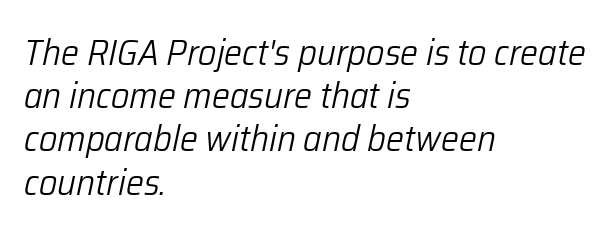
The image shows 36 px light type, italic (leaning right); set left-aligned, line spacing 1.2x, normal letter spacing, not underlined; low stroke contrast and a medium x-height.
